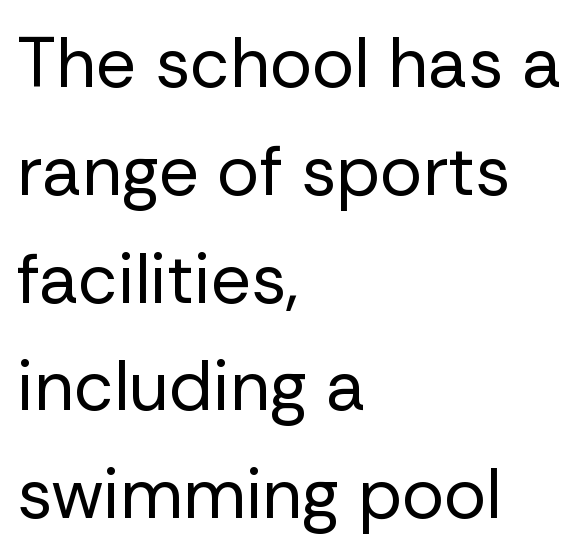
{"serif": "no", "italic": "no", "bold": "no", "weight": "regular", "width": "normal", "stroke_contrast": "low", "x_height": "medium", "monospaced": "no", "underline": "no", "align": "left", "line_spacing": "normal", "line_spacing_ratio": 1.54, "letter_spacing": "normal", "letter_spacing_em": 0.0, "glyph_px": 70}
